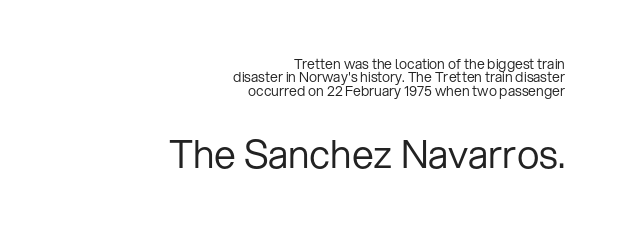
Italic: no, the glyphs are upright roman. The setting favours the right margin, as signatures and pull-quotes sometimes do. The lines are packed closely together with very little leading. Unbolded letterforms with no extra heft. The lower block of text is set noticeably larger than the block above it.
